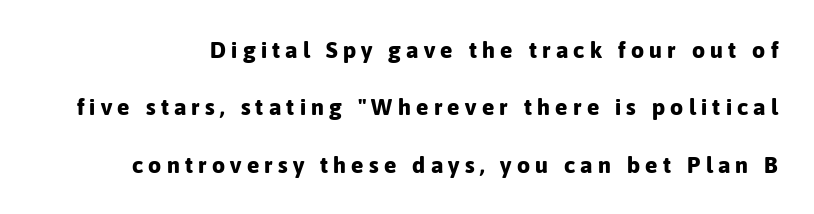
{"italic": "no", "bold": "yes", "underline": "no", "line_spacing": "loose", "line_spacing_ratio": 2.5, "letter_spacing": "wide", "letter_spacing_em": 0.23, "glyph_px": 23}
